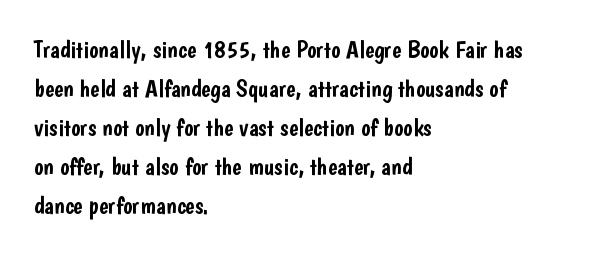
The horizontal fit of the characters is conventional and even. The passage shown stacks its lines at a standard gap. The letters stand straight up with perfectly vertical stems. Descender tails drop into unmarked territory. Is the block centered? No — it sits flush against the left margin.
